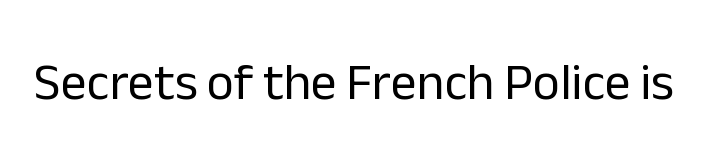
Q: Is the text bold? A: No.
Q: Is the text italic (slanted)? A: No, it is upright.
Q: Is the typeface a serif or a sans-serif typeface? A: Sans-serif.
Q: Is the text underlined? A: No.
Q: Is the spacing between letters normal or unusually wide? A: Normal.
Q: Width (condensed, normal, or wide)? A: Normal.
Q: Stroke contrast? A: Low.
Q: x-height? A: Medium.
Q: Monospaced? A: No.
